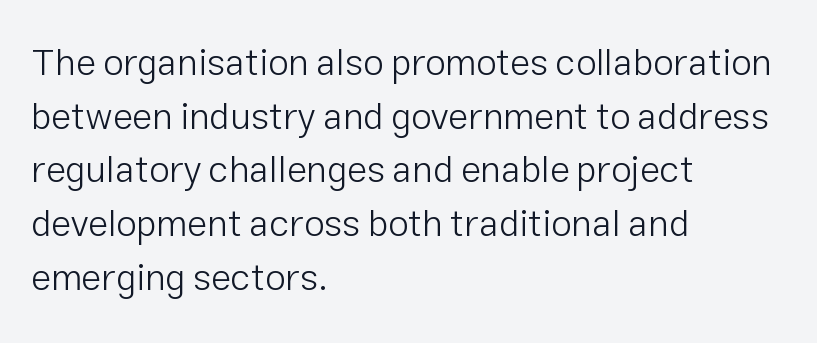
Q: Is the text bold? A: No.
Q: Is the text italic (slanted)? A: No, it is upright.
Q: Is the typeface a serif or a sans-serif typeface? A: Sans-serif.
Q: Is the text underlined? A: No.
Q: How is the paragraph aligned? A: Left-aligned.
Q: Is the spacing between letters normal or unusually wide? A: Normal.
Q: Is the spacing between lines tight, normal or loose? A: Normal.
Q: Width (condensed, normal, or wide)? A: Normal.
Q: Stroke contrast? A: Low.
Q: x-height? A: Medium.
Q: Monospaced? A: No.
